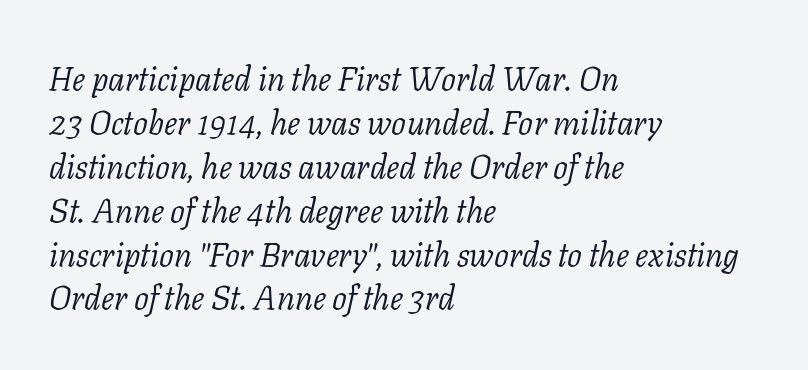
Q: Is the text bold? A: No.
Q: Is the text italic (slanted)? A: Yes, it leans right by about 11 degrees.
Q: Is the typeface a serif or a sans-serif typeface? A: Serif.
Q: Is the text underlined? A: No.
Q: How is the paragraph aligned? A: Left-aligned.
Q: Is the spacing between letters normal or unusually wide? A: Normal.
Q: Is the spacing between lines tight, normal or loose? A: Normal.
Q: Width (condensed, normal, or wide)? A: Normal.
Q: Stroke contrast? A: Low.
Q: x-height? A: Medium.
Q: Monospaced? A: No.
